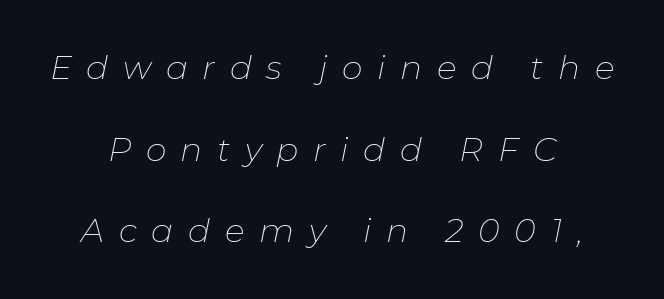
The image shows 33 px thin type, italic (leaning right); set centered, loose line spacing (2.47x), unusually wide letter spacing (+0.44 em), not underlined; low stroke contrast and a medium x-height.
